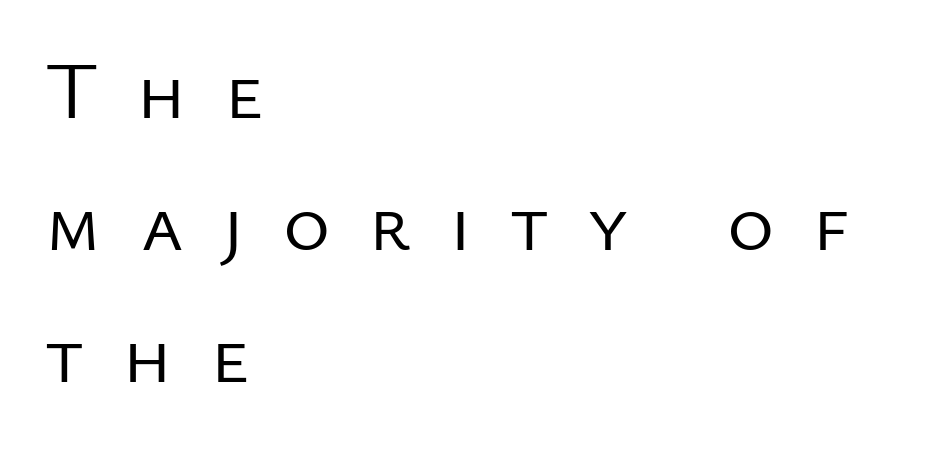
The image shows 80 px regular-weight sans-serif type, upright; set left-aligned, normal line spacing (1.65x), unusually wide letter spacing (+0.49 em), not underlined; low stroke contrast and a medium x-height.
